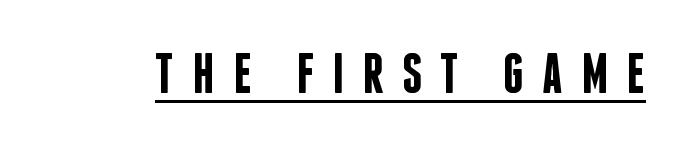
{"serif": "no", "italic": "no", "bold": "semi", "weight": "semibold", "width": "condensed", "stroke_contrast": "low", "x_height": "large", "monospaced": "no", "underline": "yes", "letter_spacing": "wide", "letter_spacing_em": 0.32, "glyph_px": 57}
